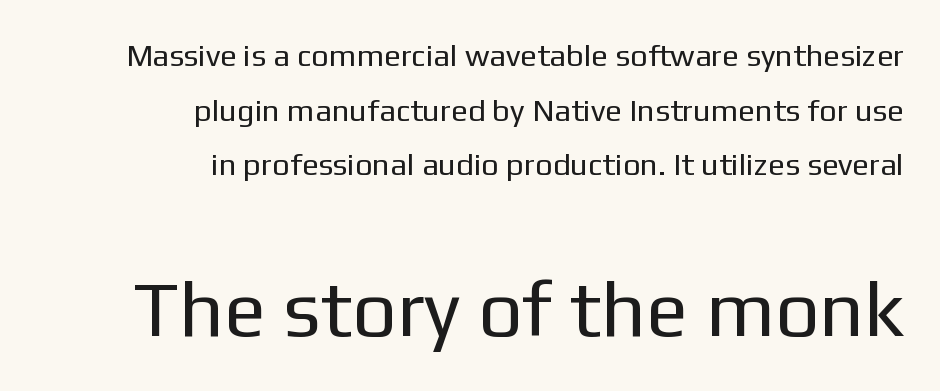
Q: Is the text bold? A: No.
Q: Is the text italic (slanted)? A: No, it is upright.
Q: Is the typeface a serif or a sans-serif typeface? A: Sans-serif.
Q: Is the text underlined? A: No.
Q: How is the paragraph aligned? A: Right-aligned.
Q: Is the spacing between letters normal or unusually wide? A: Normal.
Q: Which block of text is set in a larger size, the first (top) or the second (bottom)? A: The second (bottom) one.
Q: Width (condensed, normal, or wide)? A: Normal.
Q: Stroke contrast? A: Low.
Q: x-height? A: Medium.
Q: Monospaced? A: No.
